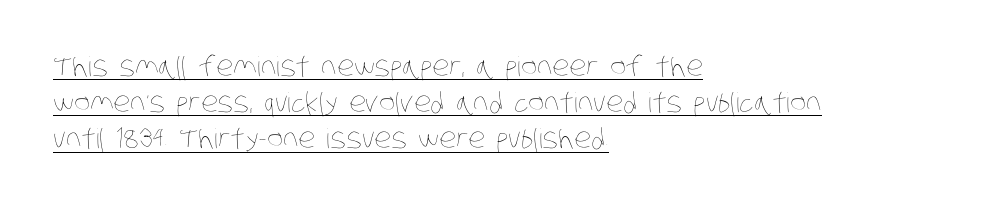
{"bold": "no", "underline": "yes", "align": "left", "line_spacing": "normal", "line_spacing_ratio": 1.34, "letter_spacing": "normal", "letter_spacing_em": 0.0, "glyph_px": 27}
